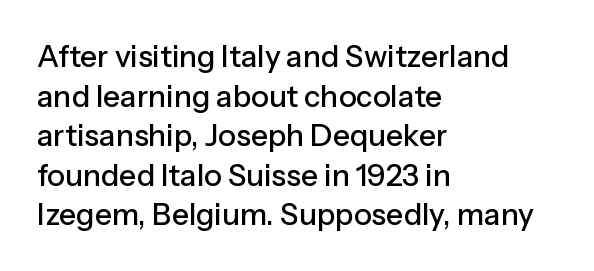
Q: Is the text italic (slanted)? A: No, it is upright.
Q: Is the typeface a serif or a sans-serif typeface? A: Sans-serif.
Q: Is the text underlined? A: No.
Q: How is the paragraph aligned? A: Left-aligned.
Q: Is the spacing between letters normal or unusually wide? A: Normal.
Q: Is the spacing between lines tight, normal or loose? A: Normal.
Q: Width (condensed, normal, or wide)? A: Normal.
Q: Stroke contrast? A: Low.
Q: x-height? A: Medium.
Q: Monospaced? A: No.
